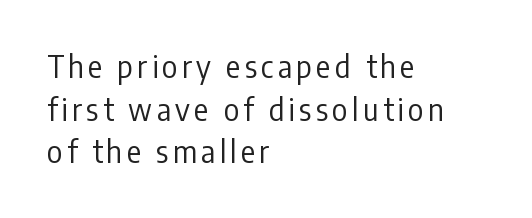
The font sits on the lighter half of the weight spectrum, regular included. Is this a fixed-width face? No — the glyphs have proportional, varying widths. Observe the absence of serifs on each vertical stroke in this sample. The foot of each line stays bare and open.
